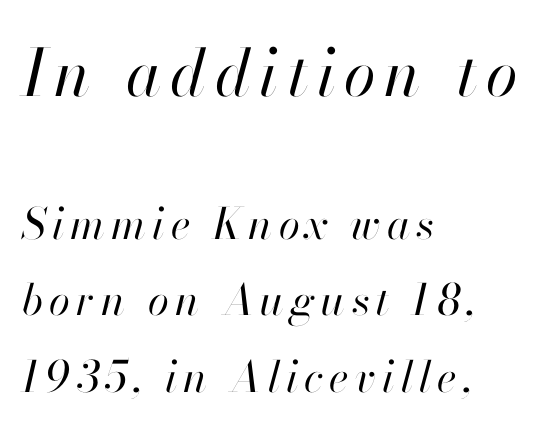
Q: Is the text bold? A: No.
Q: Is the text italic (slanted)? A: Yes, it leans right by about 13 degrees.
Q: Is the text underlined? A: No.
Q: How is the paragraph aligned? A: Left-aligned.
Q: Which block of text is set in a larger size, the first (top) or the second (bottom)? A: The first (top) one.
Q: Width (condensed, normal, or wide)? A: Normal.
Q: Stroke contrast? A: High.
Q: x-height? A: Small.
Q: Monospaced? A: No.
